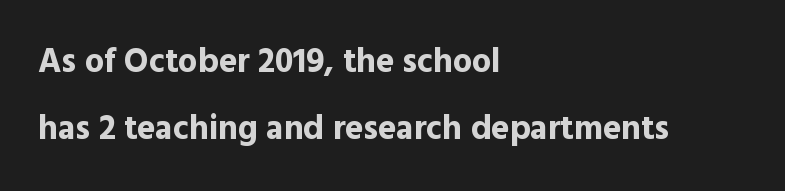
Rule under the text: the space is simply empty. The typeface chosen for these lines omits serifs. This rendering uses left alignment, leaving the right contour irregular. The characters look thick and weighty, a clear bold. Observe the ordinary spacing: letters are neighbours, not strangers.
